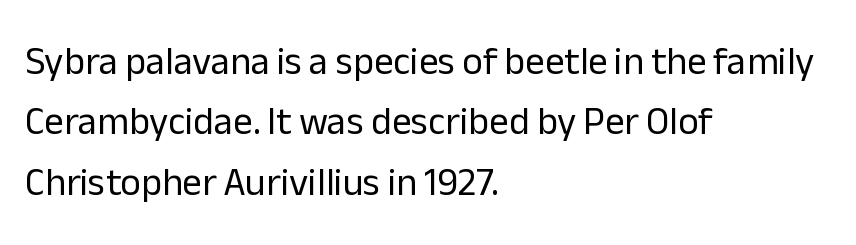
The space between consecutive lines is moderate. Serif or sans? Sans — the stroke terminals are bare. Stems here are at most as thick as an everyday book face. The foot of each line stays bare and open.
